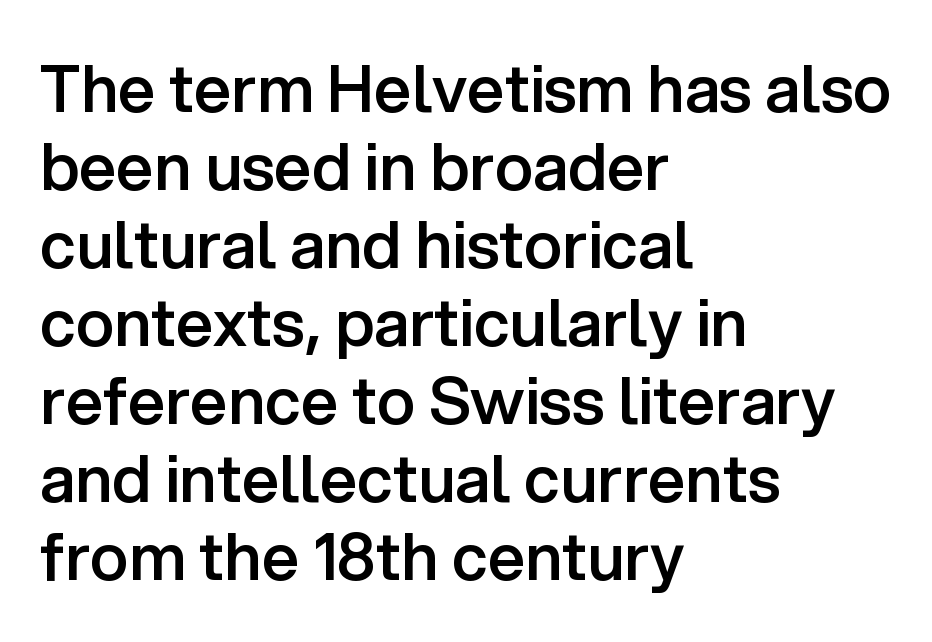
The rag falls on the right side of this text block. Moderately thickened strokes mark this as semibold type. Observe the ordinary spacing: letters are neighbours, not strangers. Does the type have serifs? No, each stem ends abruptly. The area under the type is left untouched. Posture: vertical.
